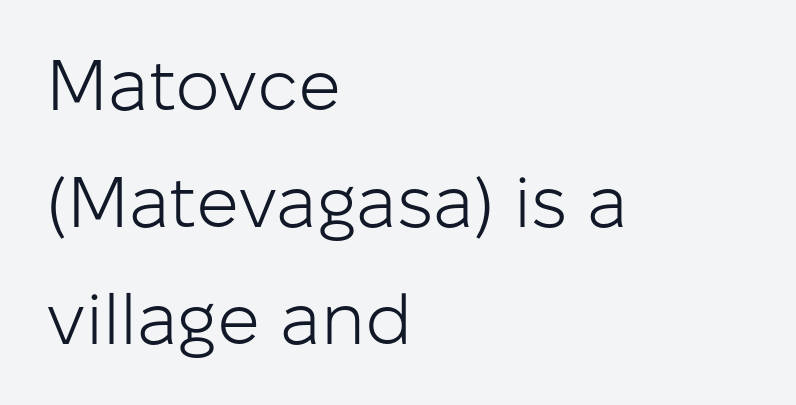
{"serif": "no", "italic": "no", "bold": "no", "weight": "light", "width": "normal", "stroke_contrast": "low", "x_height": "medium", "monospaced": "no", "underline": "no", "align": "left", "line_spacing": "normal", "line_spacing_ratio": 1.65, "letter_spacing": "normal", "letter_spacing_em": 0.0, "glyph_px": 71}
